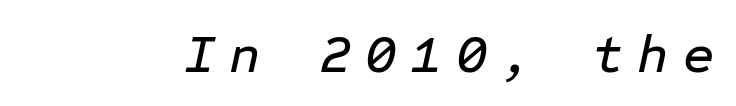
Q: Is the text italic (slanted)? A: Yes, it leans right by about 12 degrees.
Q: Is the text underlined? A: No.
Q: Is the spacing between letters normal or unusually wide? A: Unusually wide.
Q: Width (condensed, normal, or wide)? A: Normal.
Q: Stroke contrast? A: Low.
Q: x-height? A: Medium.
Q: Monospaced? A: Yes.
